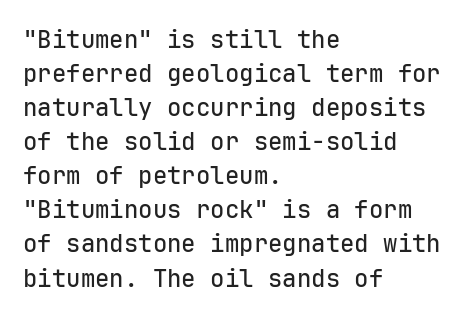
Each word holds together tightly as a unit, with standard inter-letter gaps. Horizontally, the lines are justified to the leading edge only. Check the space under the baseline: it is left empty. Leading matches the norm, producing a regular column.
